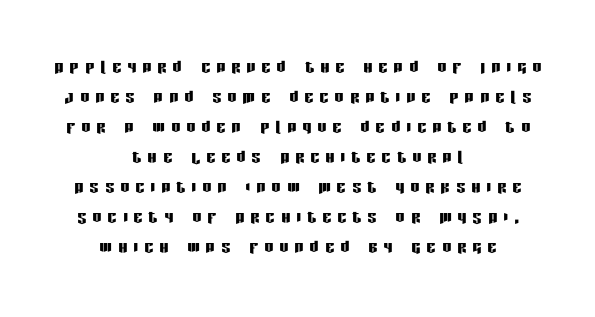
This is the regular roman posture of the typeface. There is plenty of visible air inserted between adjacent glyphs. The specimen omits any rule beneath the text block's lines. Visually the block forms a symmetrical silhouette, jagged on both flanks. If you measured baseline to baseline, you'd find a middling distance.
